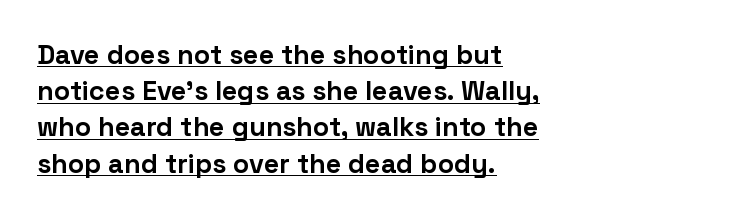
The image shows 27 px bold type, upright; set left-aligned, normal line spacing (1.34x), normal letter spacing, underlined.
